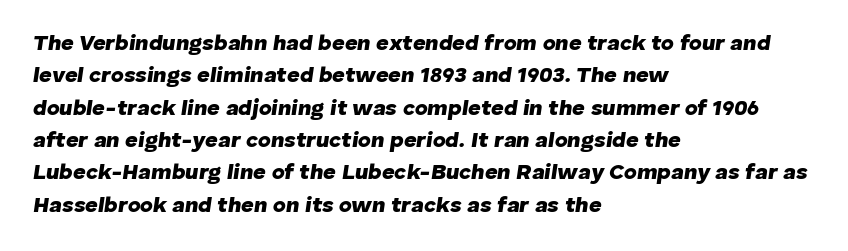
{"italic": "yes", "lean": "right", "slant_degrees": 8, "bold": "yes", "underline": "no", "align": "left", "line_spacing": "normal", "line_spacing_ratio": 1.47, "letter_spacing": "normal", "letter_spacing_em": 0.0, "glyph_px": 22}
